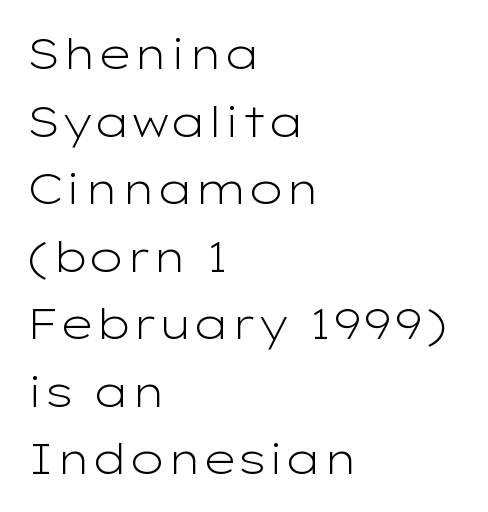
The image shows 43 px light, wide sans-serif type, upright; set left-aligned, normal line spacing (1.57x), normal letter spacing, not underlined; low stroke contrast and a medium x-height.
